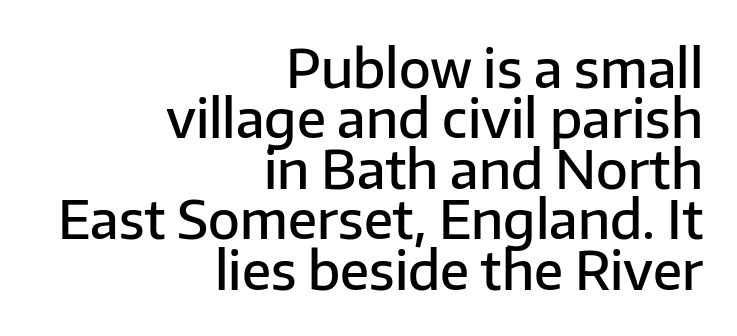
Decoration check: the copy has no underline. You could not count columns in this text — the font is proportionally spaced. Nothing unusual about the tracking: characters are spaced as the font intends. Weight: semibold (demi).
